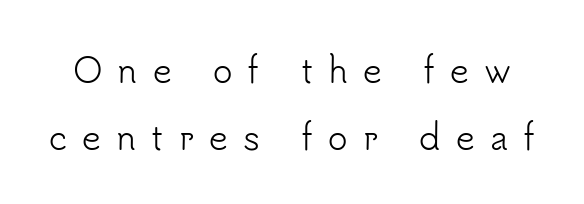
The image shows 33 px light sans-serif type, upright; set loose line spacing (2.03x), unusually wide letter spacing (+0.46 em), not underlined; low stroke contrast and a small x-height.
